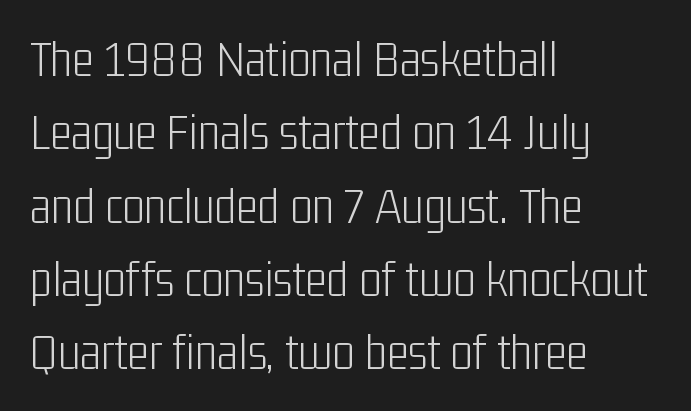
Nothing sits at the stroke ends, so this counts as sans-serif. Lines of text with bare space underneath. Reading down the column, the eye jumps a familiar distance to each next line. Italic: no, the glyphs are upright roman.
